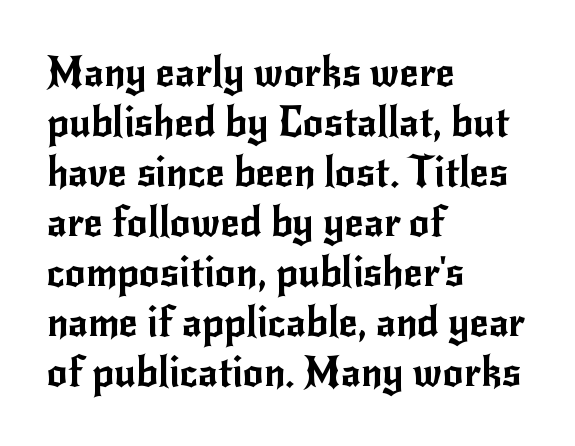
The type sits square on the baseline with zero lean. Type style note: lacks serifs. The letterforms sit shoulder to shoulder at normal distance. You could not count columns in this text — the font is proportionally spaced. The baseline area is clear. Each line starts at the same left margin while the right side varies.
